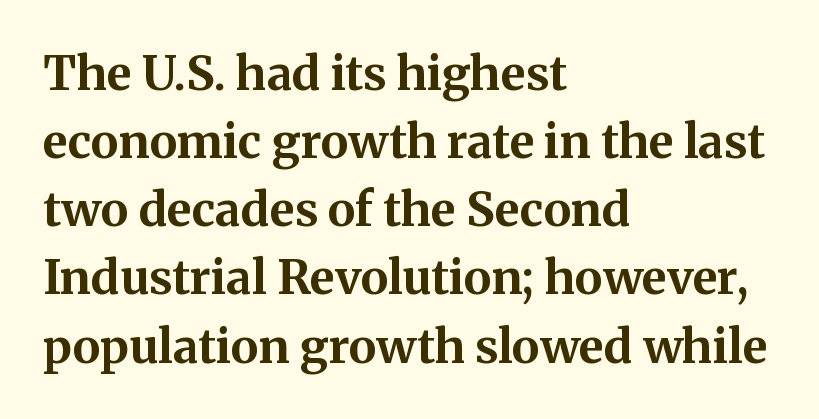
Does the copy run flush right? No — it runs flush left. How would I describe the line gaps? Plain and ordinary. You can tell it's not italic because the verticals are truly vertical. Rule under the text: the space is simply empty. Spacing verdict: proportional, widths tailored to each character.
